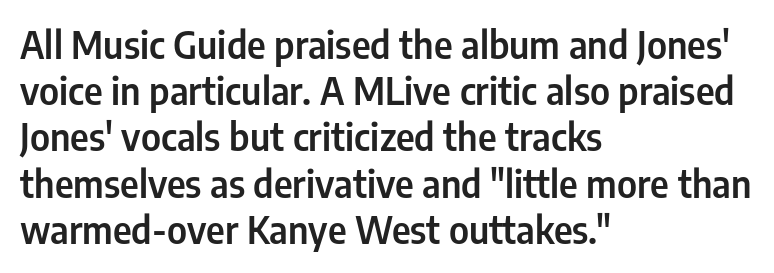
Q: Is the text italic (slanted)? A: No, it is upright.
Q: Is the typeface a serif or a sans-serif typeface? A: Sans-serif.
Q: Is the text underlined? A: No.
Q: How is the paragraph aligned? A: Left-aligned.
Q: Is the spacing between letters normal or unusually wide? A: Normal.
Q: Is the spacing between lines tight, normal or loose? A: Normal.
Q: Width (condensed, normal, or wide)? A: Condensed.
Q: Stroke contrast? A: Low.
Q: x-height? A: Medium.
Q: Monospaced? A: No.
